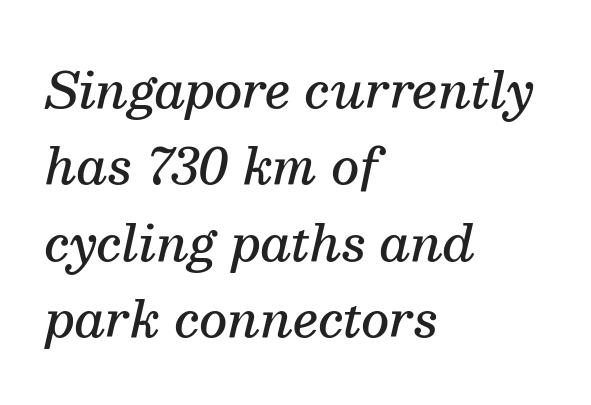
The image shows 49 px semibold serif type, italic (leaning right); set left-aligned, normal line spacing (1.56x), normal letter spacing, not underlined; medium stroke contrast and a medium x-height.
